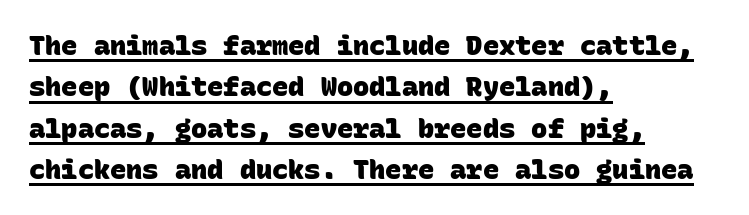
{"bold": "yes", "underline": "yes", "align": "left", "line_spacing": "normal", "line_spacing_ratio": 1.53, "letter_spacing": "normal", "letter_spacing_em": 0.0, "glyph_px": 27}
